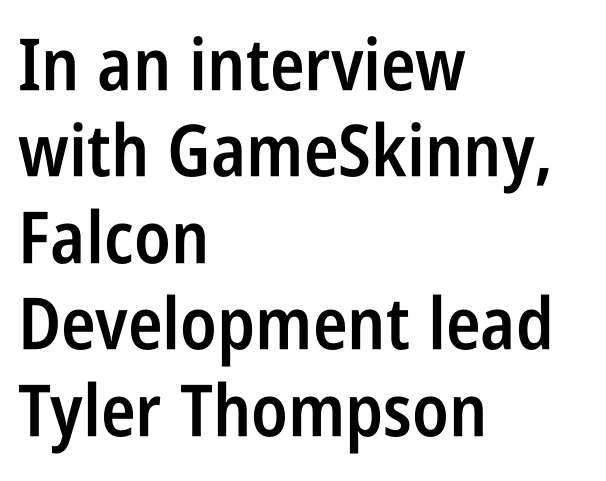
The image shows 72 px semibold, condensed sans-serif type, upright; set left-aligned, line spacing 1.2x, normal letter spacing, not underlined; low stroke contrast and a large x-height.
